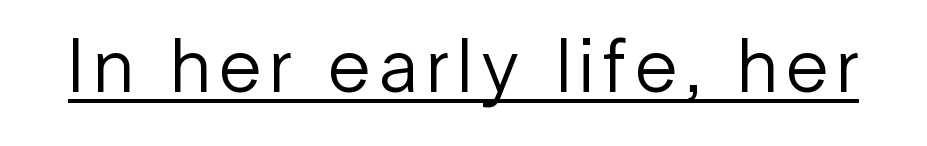
The image shows 77 px regular-weight sans-serif type, upright; set underlined; low stroke contrast and a medium x-height.
